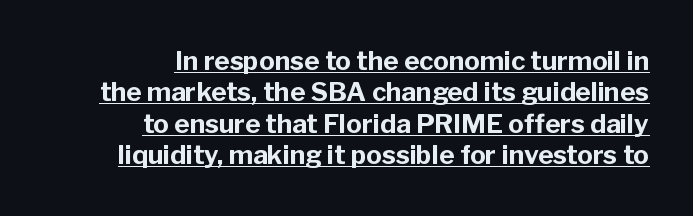
Q: Is the text bold? A: Yes.
Q: Is the text italic (slanted)? A: No, it is upright.
Q: Is the text underlined? A: Yes.
Q: How is the paragraph aligned? A: Right-aligned.
Q: Is the spacing between letters normal or unusually wide? A: Normal.
